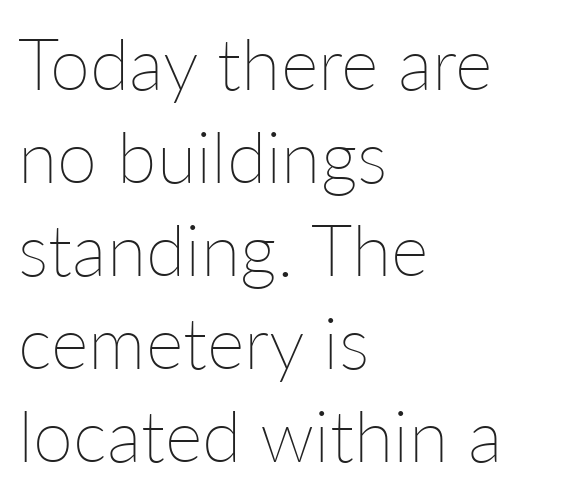
Q: Is the text bold? A: No.
Q: Is the text italic (slanted)? A: No, it is upright.
Q: Is the text underlined? A: No.
Q: How is the paragraph aligned? A: Left-aligned.
Q: Is the spacing between letters normal or unusually wide? A: Normal.
Q: Is the spacing between lines tight, normal or loose? A: Normal.
Q: Width (condensed, normal, or wide)? A: Normal.
Q: Stroke contrast? A: Low.
Q: x-height? A: Medium.
Q: Monospaced? A: No.
